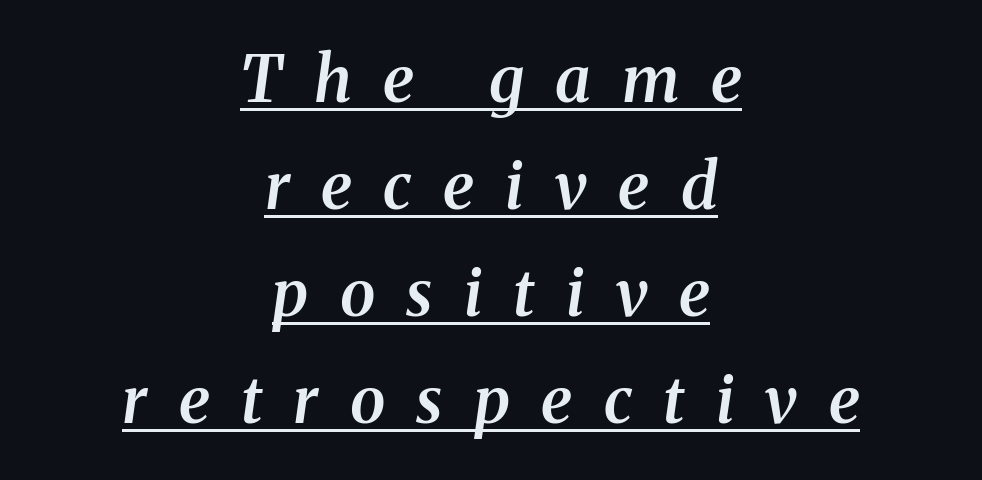
Q: Is the text bold? A: Semi-bold.
Q: Is the text italic (slanted)? A: Yes, it leans right by about 8 degrees.
Q: Is the typeface a serif or a sans-serif typeface? A: Serif.
Q: Is the text underlined? A: Yes.
Q: How is the paragraph aligned? A: Centered.
Q: Is the spacing between letters normal or unusually wide? A: Unusually wide.
Q: Is the spacing between lines tight, normal or loose? A: Normal.
Q: Width (condensed, normal, or wide)? A: Normal.
Q: Stroke contrast? A: Medium.
Q: x-height? A: Medium.
Q: Monospaced? A: No.
